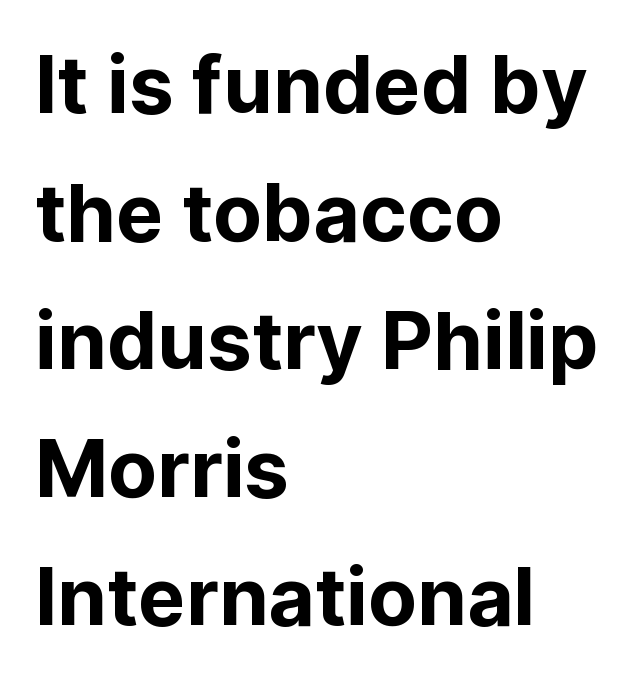
Spacing verdict: proportional, widths tailored to each character. The space between consecutive lines is moderate. The space beneath each line is pristine and unruled. Each line starts at the same left margin while the right side varies. Are there feet on the stems? There aren't — it's a sans. Characters remain perfectly vertical along every line.
